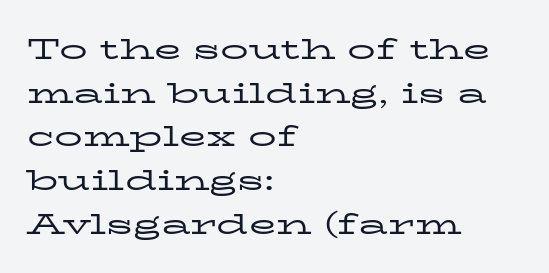
{"serif": "yes", "italic": "no", "bold": "no", "weight": "regular", "width": "wide", "stroke_contrast": "low", "x_height": "medium", "monospaced": "no", "underline": "no", "align": "left", "line_spacing": "normal", "line_spacing_ratio": 1.56, "letter_spacing": "normal", "letter_spacing_em": 0.0, "glyph_px": 28}
